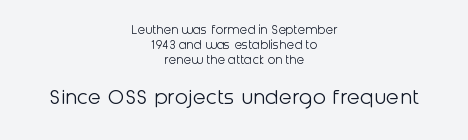
{"italic": "no", "bold": "no", "underline": "no", "align": "center", "line_spacing": "tight", "line_spacing_ratio": 1.08, "letter_spacing": "normal", "letter_spacing_em": 0.0, "larger_block": "second", "size_ratio": 1.71, "glyph_px": 24}
